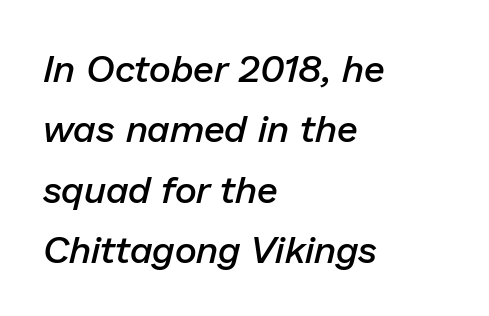
Q: Is the text bold? A: Semi-bold.
Q: Is the text italic (slanted)? A: Yes, it leans right by about 13 degrees.
Q: Is the text underlined? A: No.
Q: How is the paragraph aligned? A: Left-aligned.
Q: Is the spacing between letters normal or unusually wide? A: Normal.
Q: Is the spacing between lines tight, normal or loose? A: Normal.
Q: Width (condensed, normal, or wide)? A: Normal.
Q: Stroke contrast? A: Low.
Q: x-height? A: Medium.
Q: Monospaced? A: No.
